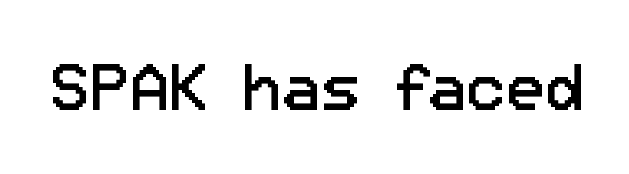
Stroke terminals: plain, sans-serif. Does the lettering tilt? It doesn't — this is upright. What stands out about the letter spacing? Nothing — it is the standard amount. The specimen omits any rule beneath the text block's lines.
